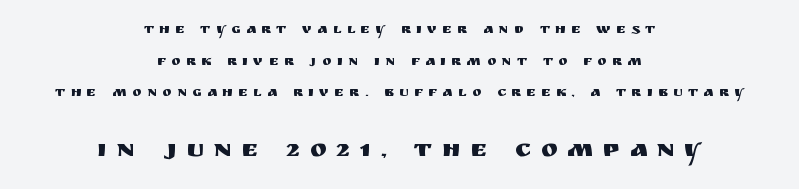
{"italic": "no", "underline": "no", "align": "center", "line_spacing": "loose", "line_spacing_ratio": 2.26, "letter_spacing": "wide", "letter_spacing_em": 0.39, "larger_block": "second", "size_ratio": 1.79, "glyph_px": 25}
